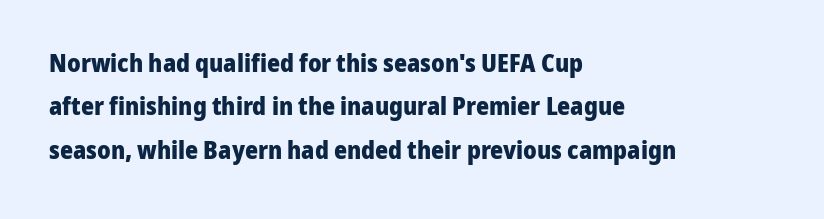
What stands out about the letter spacing? Nothing — it is the standard amount. The characters look thick and weighty, a clear bold. Is there any slant? The stems are plumb. Horizontal alignment here is leftward, the default for most running prose. Just letters on the line, the space beneath them empty.
